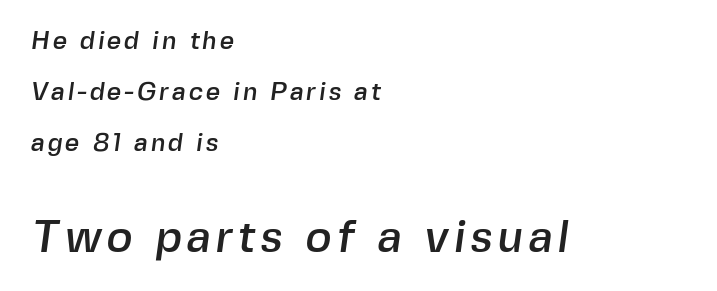
Of the two passages, the one underneath uses the larger point size. A clean baseline with only descenders dipping below it. All the whitespace from short lines collects on the right. Note: no serifs on the glyphs.
